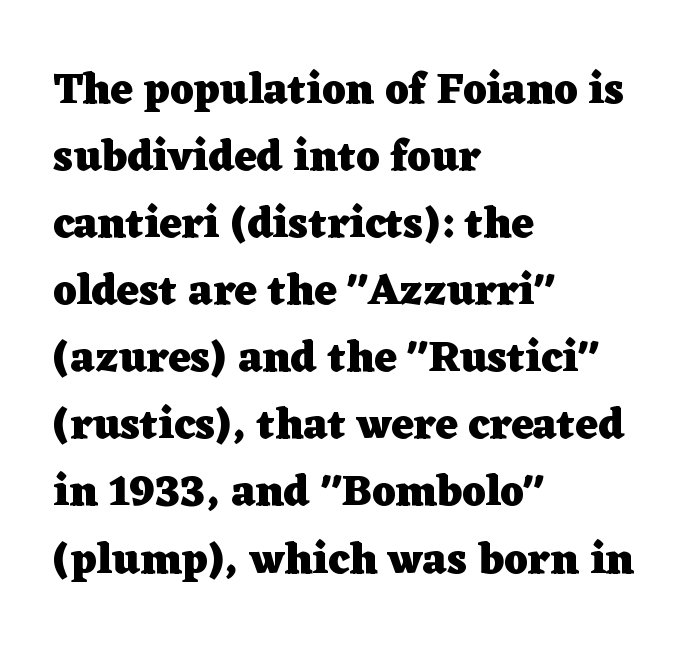
{"serif": "yes", "italic": "no", "bold": "yes", "weight": "heavy", "width": "wide", "stroke_contrast": "low", "x_height": "medium", "monospaced": "no", "underline": "no", "align": "left", "line_spacing": "normal", "line_spacing_ratio": 1.56, "letter_spacing": "normal", "letter_spacing_em": 0.0, "glyph_px": 43}
